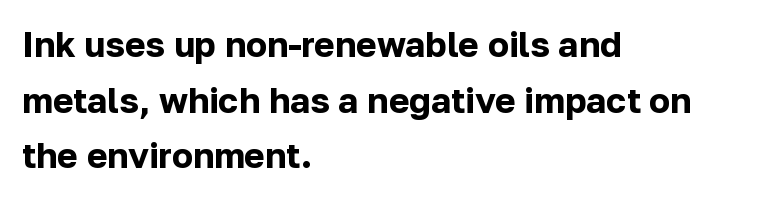
{"serif": "no", "italic": "no", "bold": "yes", "weight": "bold", "width": "normal", "stroke_contrast": "low", "x_height": "medium", "monospaced": "no", "underline": "no", "align": "left", "line_spacing": "normal", "line_spacing_ratio": 1.59, "letter_spacing": "normal", "letter_spacing_em": 0.0, "glyph_px": 35}
